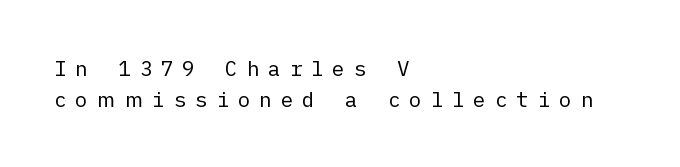
The image shows 21 px text type, upright; set left-aligned, normal line spacing (1.47x), unusually wide letter spacing (+0.42 em), not underlined.
